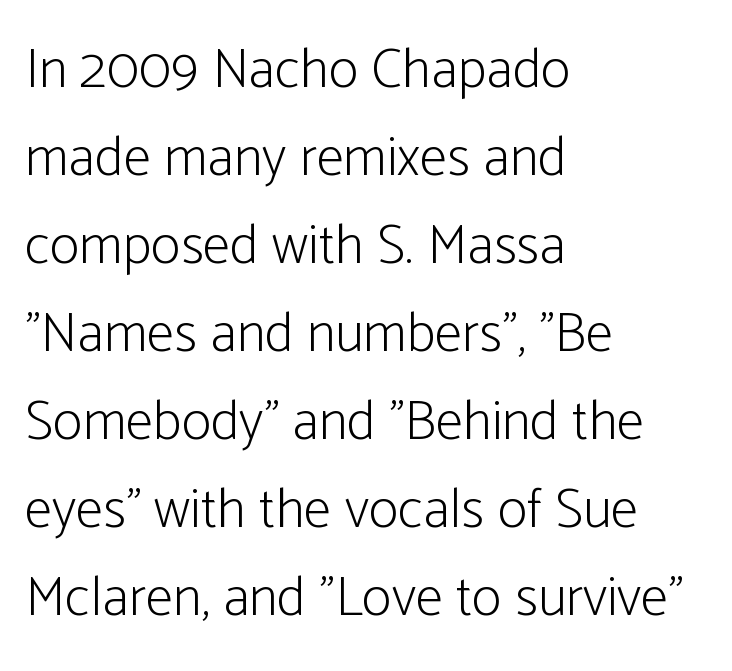
A typesetter would call this zero additional tracking. Nothing sits at the stroke ends, so this counts as sans-serif. This block has exactly the height ordinary leading produces. Spacing verdict: proportional, widths tailored to each character.
